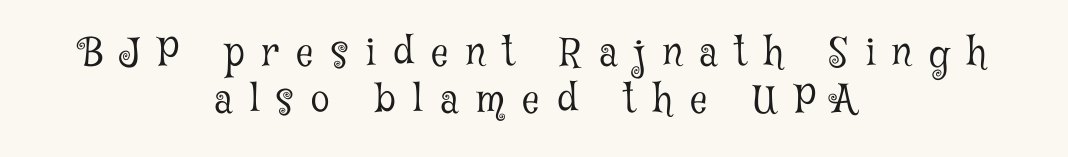
The image shows 38 px light, condensed serif type, upright; set centered, line spacing 1.24x, unusually wide letter spacing (+0.46 em), not underlined; low stroke contrast and a medium x-height.
